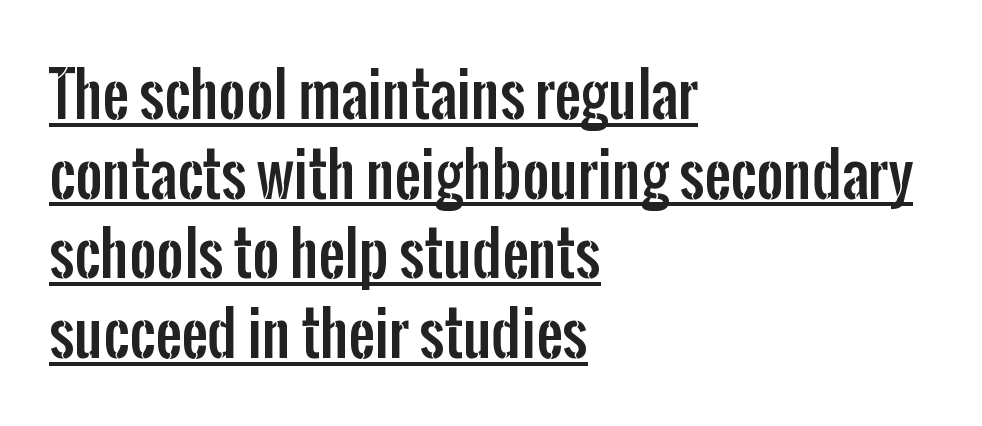
{"serif": "no", "italic": "no", "width": "condensed", "stroke_contrast": "low", "x_height": "medium", "monospaced": "no", "underline": "yes", "align": "left", "line_spacing": "normal", "line_spacing_ratio": 1.35, "letter_spacing": "normal", "letter_spacing_em": 0.0, "glyph_px": 59}
